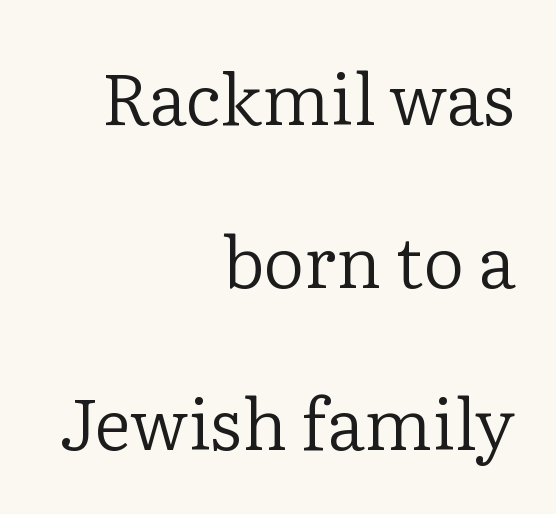
The image shows 71 px regular-weight serif type, upright; set right-aligned, loose line spacing (2.29x), normal letter spacing, not underlined; low stroke contrast and a medium x-height.
